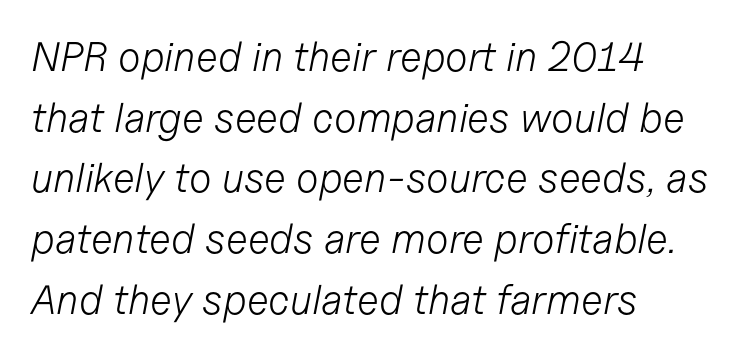
No word sits above an underline. You could not count columns in this text — the font is proportionally spaced. If you drew a ruler down the left edge, every line would touch it. Vertical stems look standard width or narrower in stroke.
